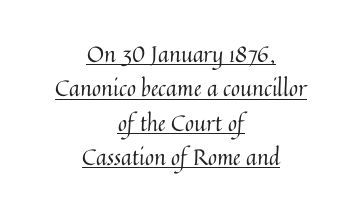
The image shows 22 px text type; set centered, normal line spacing (1.56x), normal letter spacing, underlined.
